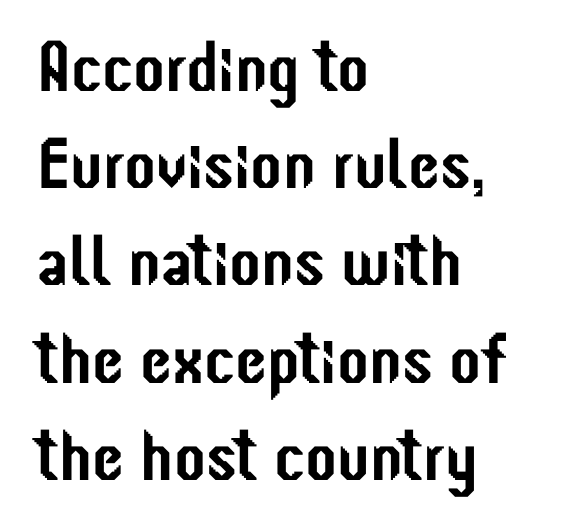
{"serif": "no", "italic": "no", "width": "condensed", "stroke_contrast": "low", "x_height": "medium", "monospaced": "no", "underline": "no", "align": "left", "line_spacing": "normal", "line_spacing_ratio": 1.35, "letter_spacing": "normal", "letter_spacing_em": 0.0, "glyph_px": 72}
